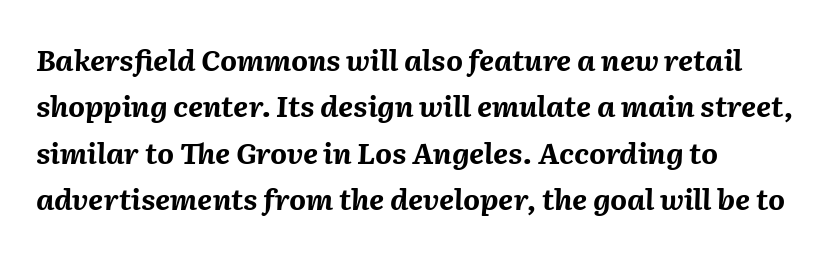
{"italic": "yes", "lean": "right", "slant_degrees": 2, "bold": "yes", "weight": "bold", "width": "normal", "stroke_contrast": "medium", "x_height": "medium", "monospaced": "no", "underline": "no", "align": "left", "line_spacing": "normal", "line_spacing_ratio": 1.6, "letter_spacing": "normal", "letter_spacing_em": 0.0, "glyph_px": 29}
